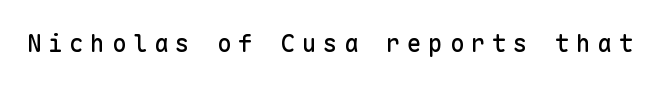
Rendered with straight, roman letterforms. Only glyphs here, with clear space below each row. Between one letter and the next there's a generous, obvious gap.
